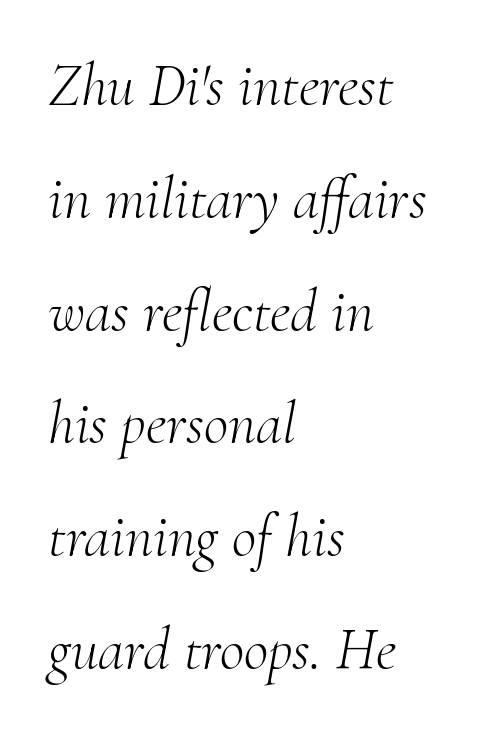
Q: Is the text bold? A: No.
Q: Is the text italic (slanted)? A: Yes, it leans right by about 10 degrees.
Q: Is the typeface a serif or a sans-serif typeface? A: Serif.
Q: Is the text underlined? A: No.
Q: How is the paragraph aligned? A: Left-aligned.
Q: Is the spacing between letters normal or unusually wide? A: Normal.
Q: Width (condensed, normal, or wide)? A: Normal.
Q: Stroke contrast? A: Medium.
Q: x-height? A: Small.
Q: Monospaced? A: No.
